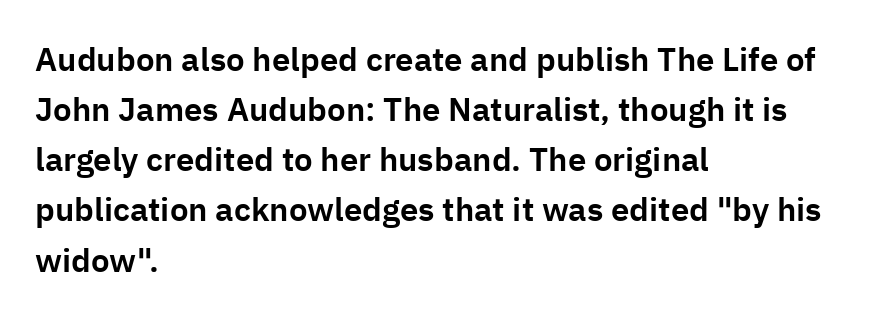
{"serif": "no", "italic": "no", "width": "normal", "stroke_contrast": "low", "x_height": "medium", "monospaced": "no", "underline": "no", "align": "left", "line_spacing": "normal", "line_spacing_ratio": 1.52, "letter_spacing": "normal", "letter_spacing_em": 0.0, "glyph_px": 33}
